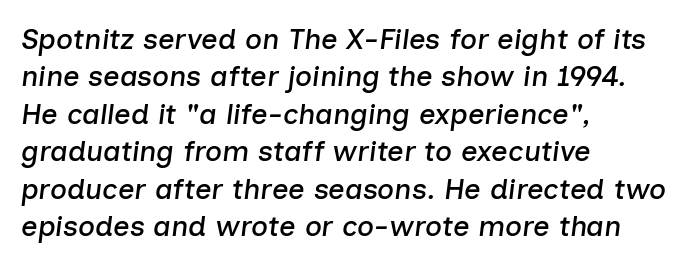
The image shows 29 px text type, italic (leaning right); set left-aligned, normal line spacing (1.29x), normal letter spacing, not underlined; low stroke contrast and a medium x-height.
